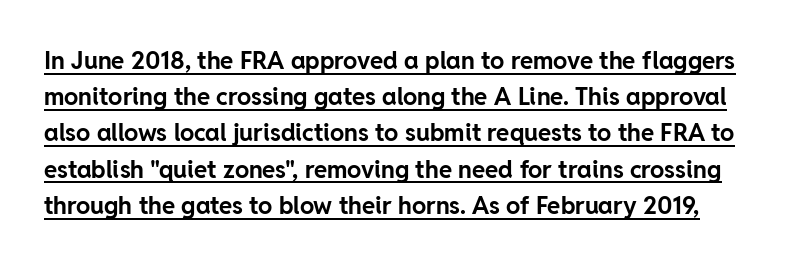
Q: Is the text bold? A: Yes.
Q: Is the text italic (slanted)? A: No, it is upright.
Q: Is the text underlined? A: Yes.
Q: Is the spacing between letters normal or unusually wide? A: Normal.
Q: Is the spacing between lines tight, normal or loose? A: Normal.
